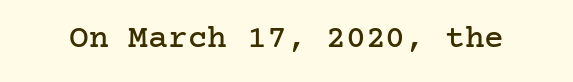
Q: Is the text italic (slanted)? A: No, it is upright.
Q: Is the typeface a serif or a sans-serif typeface? A: Serif.
Q: Is the text underlined? A: No.
Q: Is the spacing between letters normal or unusually wide? A: Normal.
Q: Width (condensed, normal, or wide)? A: Normal.
Q: Stroke contrast? A: Low.
Q: x-height? A: Medium.
